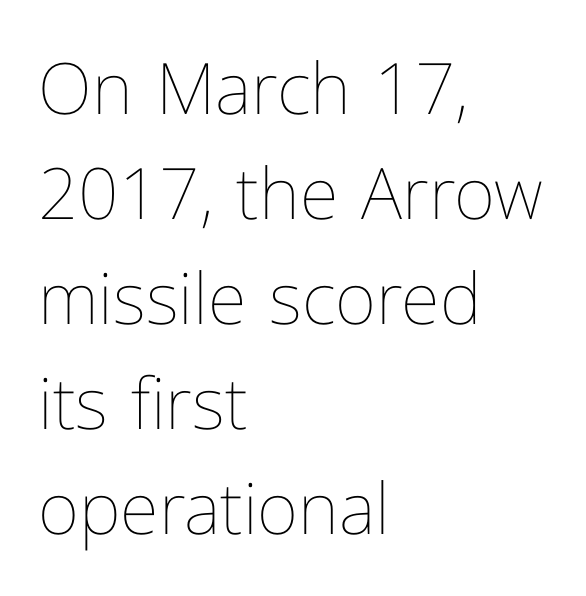
All the whitespace from short lines collects on the right. Check the space under the baseline: it is left empty. Caption: face not bold, strokes unweighted. Spacing verdict: proportional, widths tailored to each character. Tall strokes in this sample are plumb rather than angled. Is the letter spacing exaggerated? No — it looks like the ordinary default.
